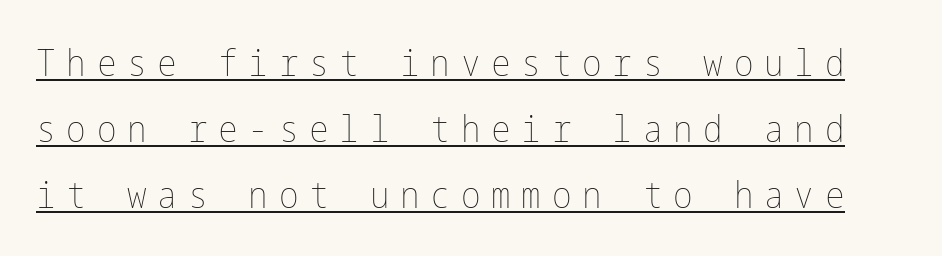
Q: Is the text bold? A: No.
Q: Is the text italic (slanted)? A: No, it is upright.
Q: Is the text underlined? A: Yes.
Q: Is the spacing between letters normal or unusually wide? A: Unusually wide.
Q: Width (condensed, normal, or wide)? A: Condensed.
Q: Stroke contrast? A: Low.
Q: x-height? A: Medium.
